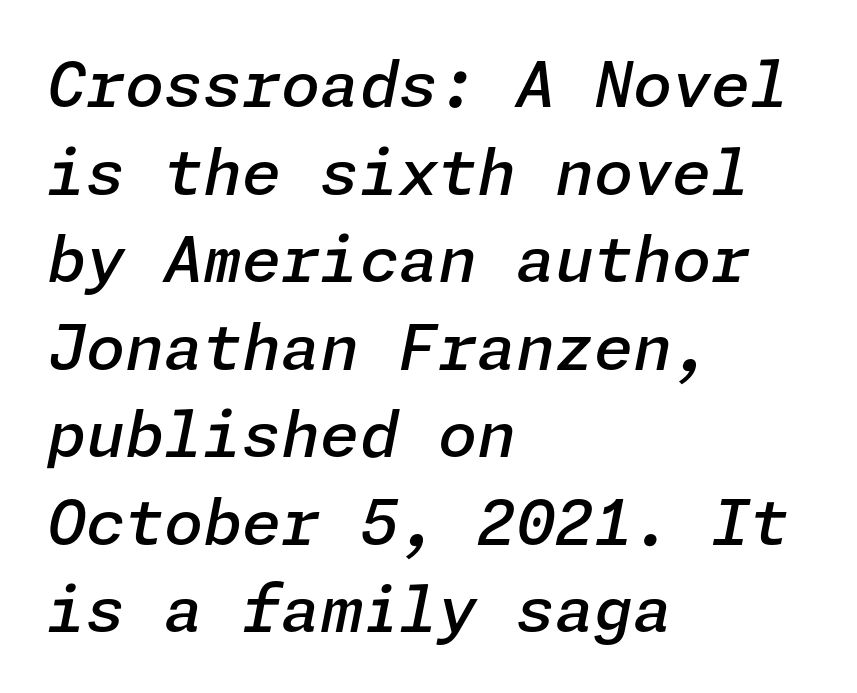
There is no visible air inserted between adjacent glyphs. Only glyphs here, with clear space below each row. Strokes here are thickened, but only to semibold level. The ragged edge is on the right, which tells us the setting is flush left. Compared with typical paragraphs, the rows here are spaced about the same.
